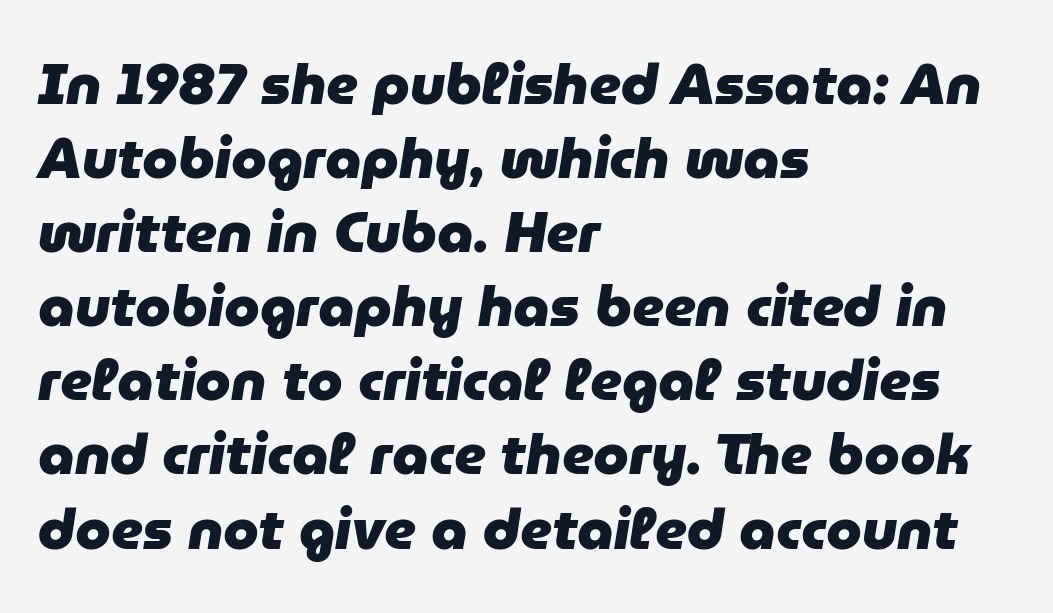
What weight is shown? A full bold with thick strokes. The lines are quadded left. Default kerning and tracking; the words read as compact shapes. Descenders are the only things crossing below the line.
